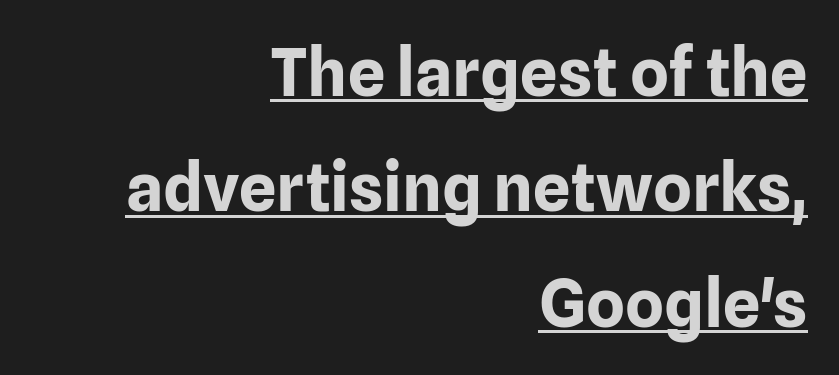
Q: Is the text bold? A: Yes.
Q: Is the text italic (slanted)? A: No, it is upright.
Q: Is the typeface a serif or a sans-serif typeface? A: Sans-serif.
Q: Is the text underlined? A: Yes.
Q: How is the paragraph aligned? A: Right-aligned.
Q: Is the spacing between letters normal or unusually wide? A: Normal.
Q: Width (condensed, normal, or wide)? A: Normal.
Q: Stroke contrast? A: Low.
Q: x-height? A: Medium.
Q: Monospaced? A: No.
